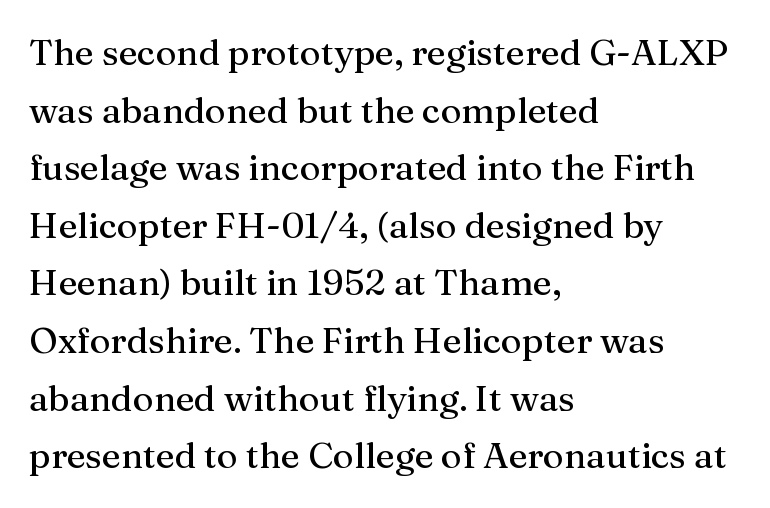
The image shows 36 px serif type, upright; set left-aligned, normal line spacing (1.6x), normal letter spacing, not underlined; medium stroke contrast and a medium x-height.
